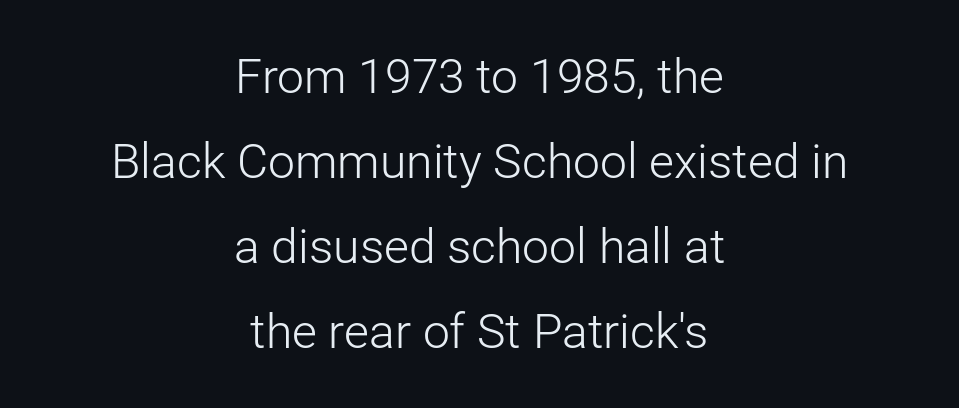
The image shows 48 px light sans-serif type, upright; set centered, line spacing 1.77x, normal letter spacing, not underlined; low stroke contrast and a medium x-height.
